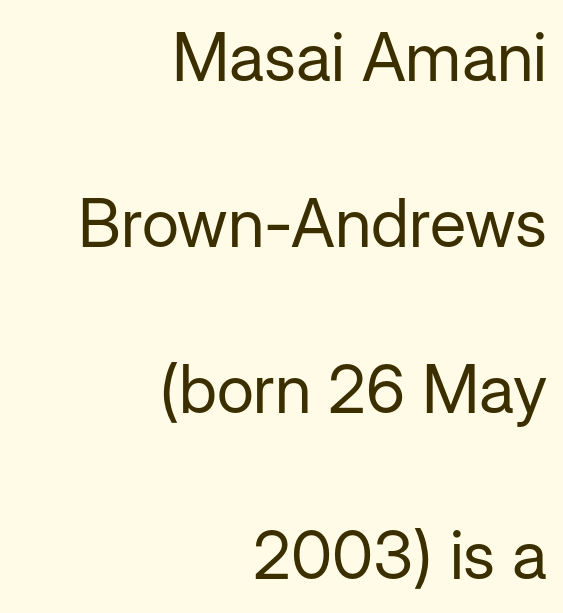
Q: Is the text bold? A: No.
Q: Is the text italic (slanted)? A: No, it is upright.
Q: Is the typeface a serif or a sans-serif typeface? A: Sans-serif.
Q: Is the text underlined? A: No.
Q: How is the paragraph aligned? A: Right-aligned.
Q: Is the spacing between letters normal or unusually wide? A: Normal.
Q: Is the spacing between lines tight, normal or loose? A: Loose.
Q: Width (condensed, normal, or wide)? A: Normal.
Q: Stroke contrast? A: Low.
Q: x-height? A: Medium.
Q: Monospaced? A: No.
